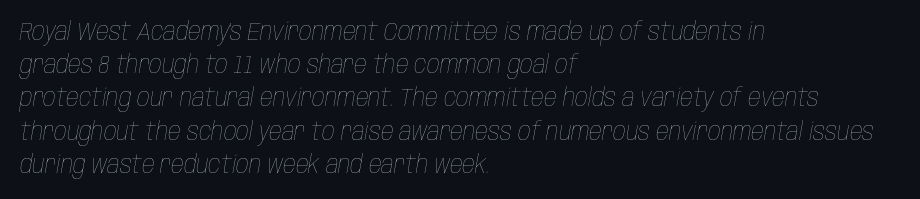
Stroke thickness stays within the range of a standard reading face or lighter. Does the leading feel generous? No, just average. The letters are slanted; this is an italic face. The rag falls on the right side of this text block. Inter-character spacing is left at the font's built-in metrics. Only glyphs here, with clear space below each row.
